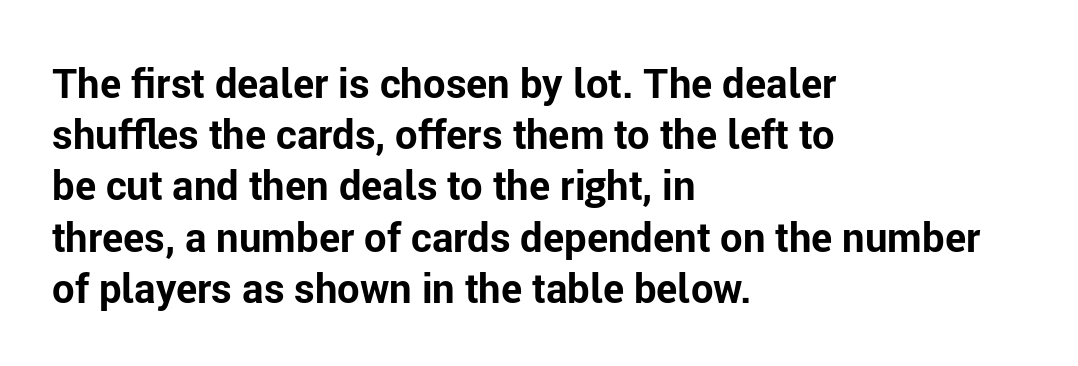
{"serif": "no", "italic": "no", "bold": "yes", "weight": "bold", "width": "normal", "stroke_contrast": "low", "x_height": "medium", "monospaced": "no", "underline": "no", "align": "left", "line_spacing": "normal", "line_spacing_ratio": 1.28, "letter_spacing": "normal", "letter_spacing_em": 0.0, "glyph_px": 40}
